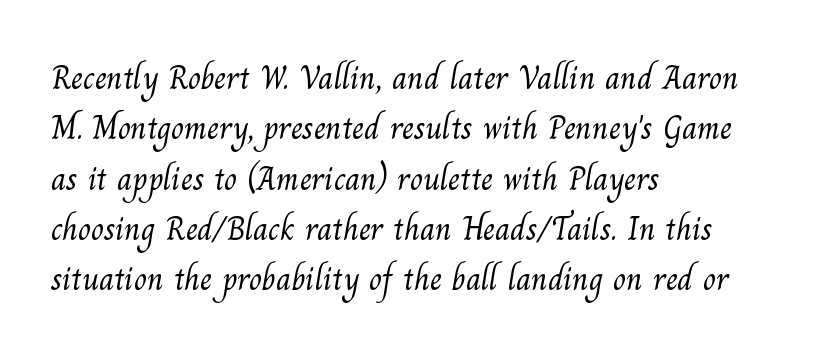
Q: Is the text bold? A: No.
Q: Is the typeface a serif or a sans-serif typeface? A: Serif.
Q: Is the text underlined? A: No.
Q: How is the paragraph aligned? A: Left-aligned.
Q: Is the spacing between letters normal or unusually wide? A: Normal.
Q: Is the spacing between lines tight, normal or loose? A: Normal.
Q: Width (condensed, normal, or wide)? A: Normal.
Q: Stroke contrast? A: Medium.
Q: x-height? A: Small.
Q: Monospaced? A: No.
